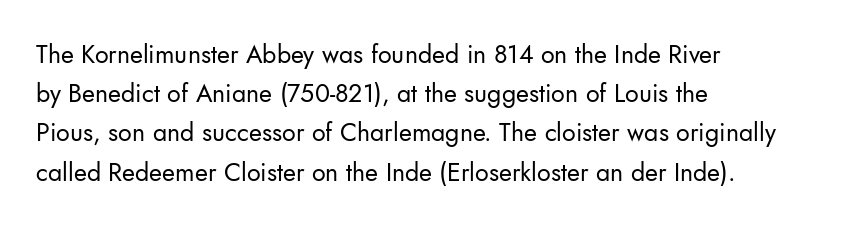
The image shows 25 px text type, upright; set left-aligned, normal line spacing (1.57x), normal letter spacing, not underlined.
